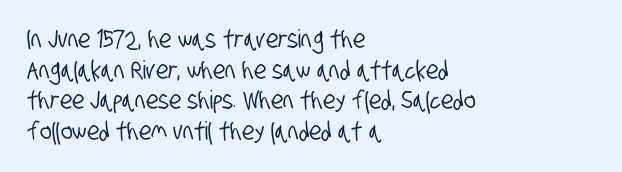
Q: Is the text underlined? A: No.
Q: How is the paragraph aligned? A: Left-aligned.
Q: Is the spacing between letters normal or unusually wide? A: Normal.
